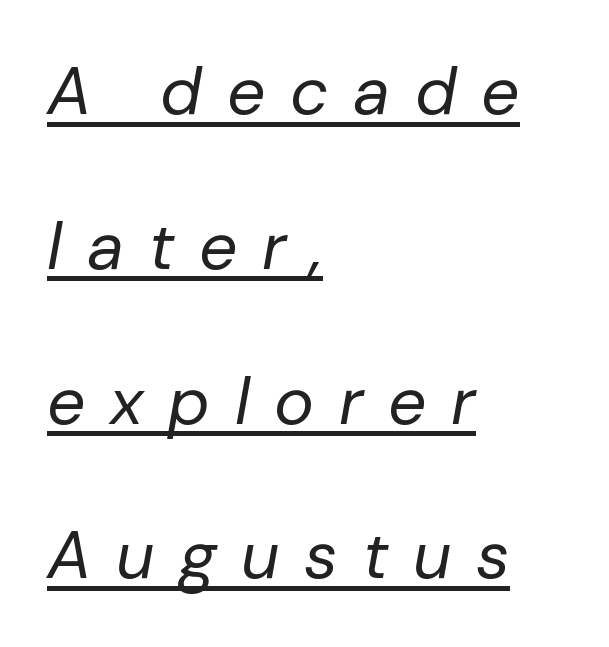
The text block is weighted toward the left margin, trailing off unevenly rightward. A rule runs beneath these lines of type. Proportional: the letters do not fall into vertical columns. The cut favours lightness, reaching ordinary text weight at its darkest.
